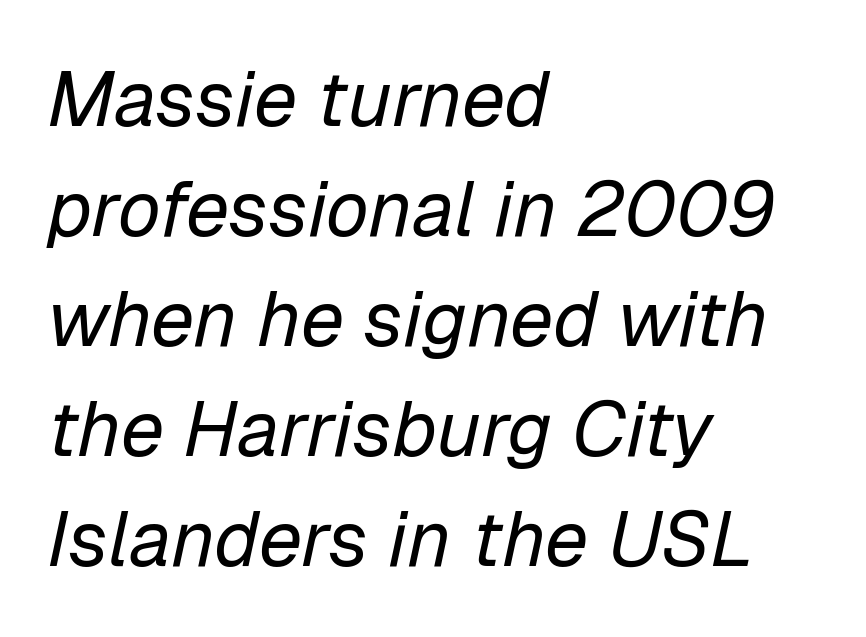
Yep, that's italic — everything's leaning. Is this a fixed-width face? No — the glyphs have proportional, varying widths. This reads as an unemphasized weight, regular at the heaviest. The face used here is rendered with its standard letterfit. The zone under the glyphs is completely vacant. Honestly, the row spacing looks completely unremarkable.
